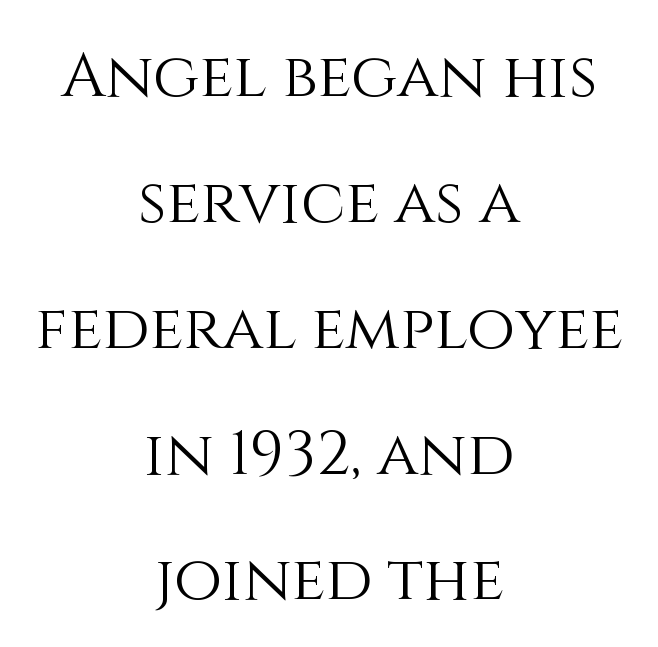
{"italic": "no", "bold": "no", "weight": "light", "width": "normal", "stroke_contrast": "medium", "x_height": "large", "monospaced": "no", "underline": "no", "align": "center", "line_spacing": "loose", "line_spacing_ratio": 2.03, "letter_spacing": "normal", "letter_spacing_em": 0.0, "glyph_px": 62}
